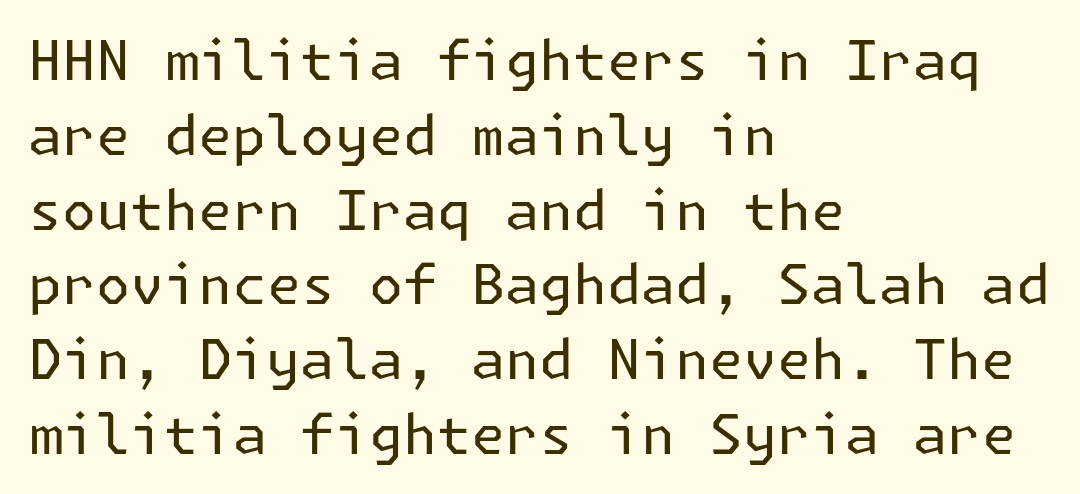
Q: Is the text bold? A: No.
Q: Is the text italic (slanted)? A: No, it is upright.
Q: Is the typeface a serif or a sans-serif typeface? A: Sans-serif.
Q: Is the text underlined? A: No.
Q: How is the paragraph aligned? A: Left-aligned.
Q: Is the spacing between letters normal or unusually wide? A: Normal.
Q: Is the spacing between lines tight, normal or loose? A: Normal.
Q: Width (condensed, normal, or wide)? A: Normal.
Q: Stroke contrast? A: Low.
Q: x-height? A: Medium.
